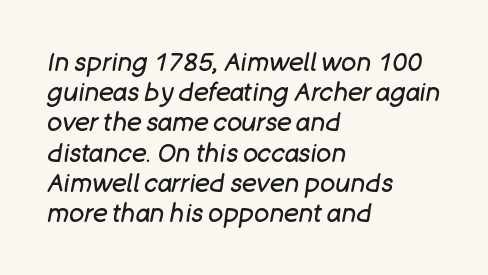
Q: Is the text bold? A: No.
Q: Is the text italic (slanted)? A: Yes, it leans right by about 11 degrees.
Q: Is the text underlined? A: No.
Q: How is the paragraph aligned? A: Left-aligned.
Q: Is the spacing between letters normal or unusually wide? A: Normal.
